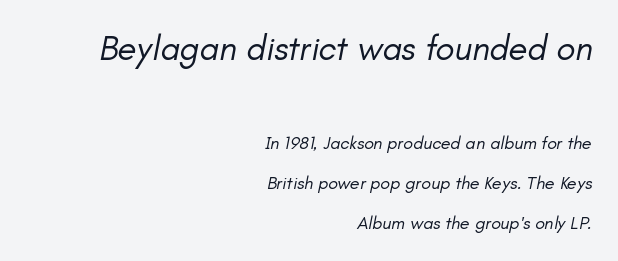
Nothing heavy about these letters — not bold at all. The passage shown is typed in a proportional face where columns would drift. The letterforms sit shoulder to shoulder at normal distance. The text block is weighted toward the right margin, trailing off unevenly leftward.
